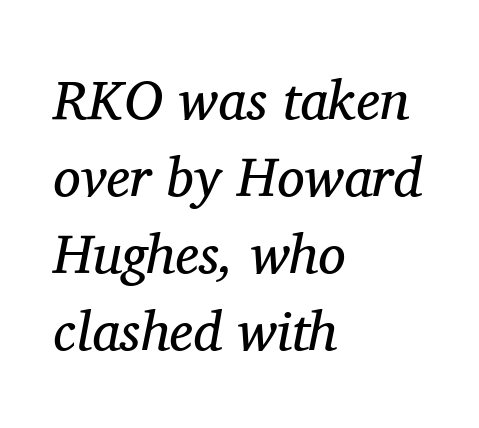
Q: Is the text bold? A: No.
Q: Is the text italic (slanted)? A: Yes, it leans right by about 11 degrees.
Q: Is the typeface a serif or a sans-serif typeface? A: Serif.
Q: Is the text underlined? A: No.
Q: How is the paragraph aligned? A: Left-aligned.
Q: Is the spacing between letters normal or unusually wide? A: Normal.
Q: Is the spacing between lines tight, normal or loose? A: Normal.
Q: Width (condensed, normal, or wide)? A: Normal.
Q: Stroke contrast? A: Medium.
Q: x-height? A: Medium.
Q: Monospaced? A: No.
